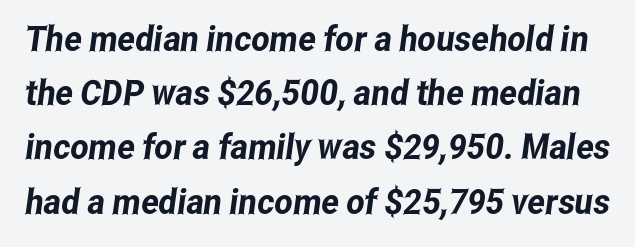
The image shows 35 px condensed sans-serif type; set normal line spacing (1.55x), normal letter spacing, not underlined; low stroke contrast and a medium x-height.
